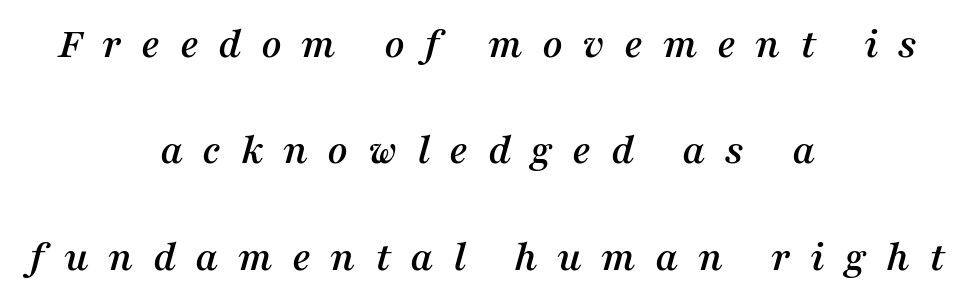
{"serif": "yes", "italic": "yes", "lean": "right", "slant_degrees": 16, "width": "normal", "stroke_contrast": "medium", "x_height": "medium", "monospaced": "no", "underline": "no", "align": "center", "line_spacing": "loose", "line_spacing_ratio": 2.42, "letter_spacing": "wide", "letter_spacing_em": 0.44, "glyph_px": 44}
